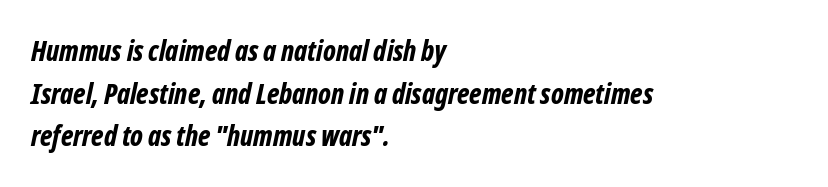
The image shows 28 px bold, condensed type, italic (leaning right); set left-aligned, normal line spacing (1.52x), normal letter spacing, not underlined; low stroke contrast and a medium x-height.
